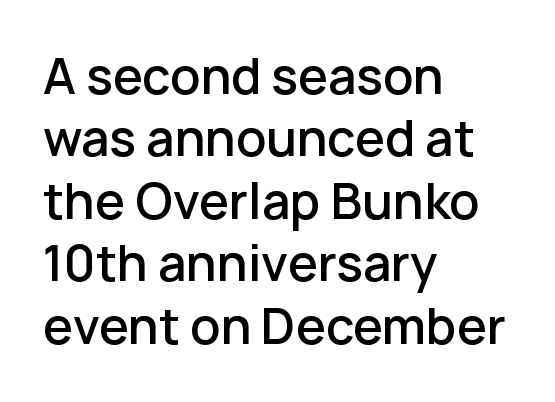
Q: Is the text bold? A: Semi-bold.
Q: Is the text italic (slanted)? A: No, it is upright.
Q: Is the typeface a serif or a sans-serif typeface? A: Sans-serif.
Q: Is the text underlined? A: No.
Q: How is the paragraph aligned? A: Left-aligned.
Q: Is the spacing between letters normal or unusually wide? A: Normal.
Q: Is the spacing between lines tight, normal or loose? A: Normal.
Q: Width (condensed, normal, or wide)? A: Normal.
Q: Stroke contrast? A: Low.
Q: x-height? A: Medium.
Q: Monospaced? A: No.
